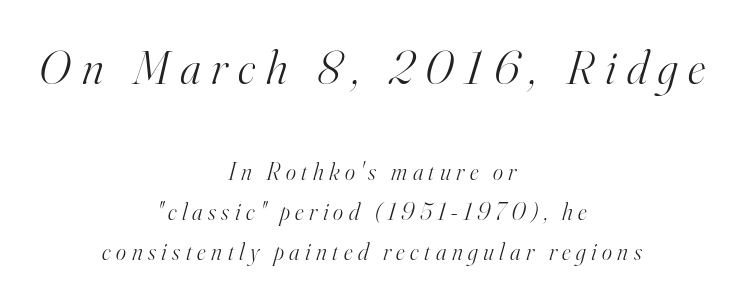
Each line is balanced around a shared central axis. This reads as an unemphasized weight, regular at the heaviest. Is the lower block the larger one? No — the upper block carries the bigger type. Compared with ordinary roman type, these characters are visibly tilted.
